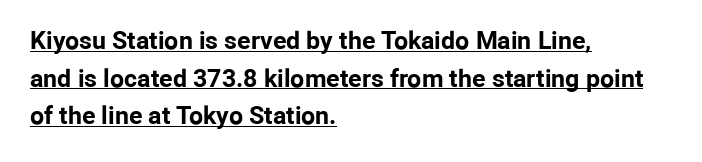
{"italic": "no", "bold": "yes", "underline": "yes", "align": "left", "line_spacing": "normal", "line_spacing_ratio": 1.51, "letter_spacing": "normal", "letter_spacing_em": 0.0, "glyph_px": 25}
